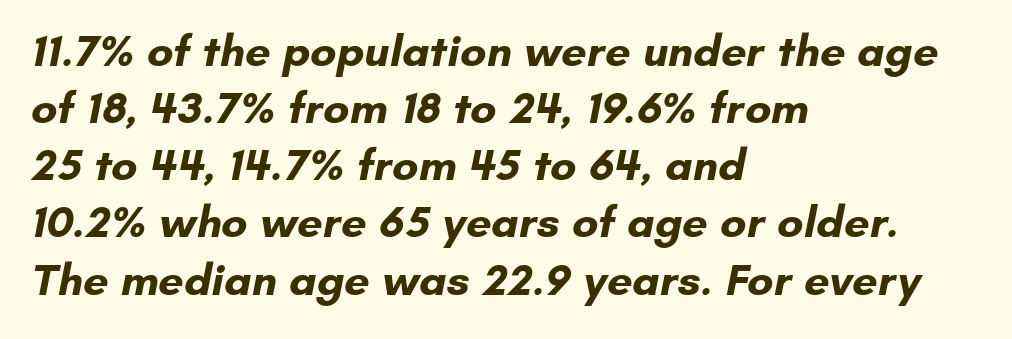
Has an underline been added? It has not. This sample is left-justified, so line endings fall wherever the words run out. A typesetter would call this zero additional tracking. If you measured baseline to baseline, you'd find a middling distance.
